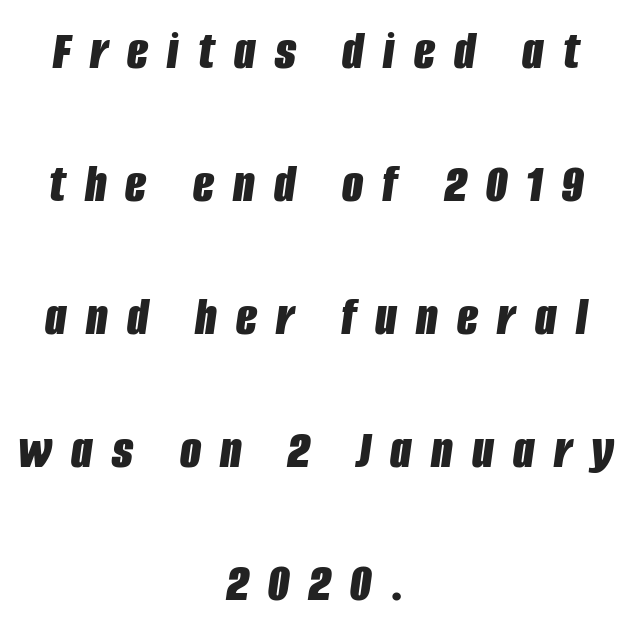
Visually the block forms a symmetrical silhouette, jagged on both flanks. Glance below the letters and you will spot only blank space. You could only call the tracking loose — the letters float apart. Set as a true bold cut, around the 700 mark. Does the leading feel generous? Absolutely, it's lavish. Style check: oblique.
